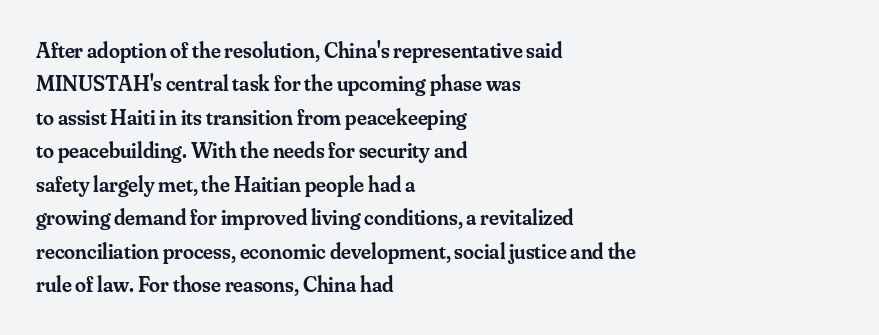
The image shows 22 px text type, upright; set left-aligned, normal line spacing (1.52x), normal letter spacing, not underlined.
